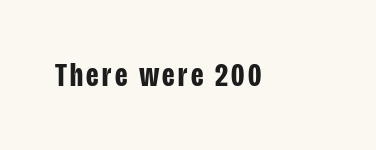
Q: Is the text bold? A: Yes.
Q: Is the text italic (slanted)? A: No, it is upright.
Q: Is the typeface a serif or a sans-serif typeface? A: Sans-serif.
Q: Is the text underlined? A: No.
Q: Width (condensed, normal, or wide)? A: Condensed.
Q: Stroke contrast? A: Low.
Q: x-height? A: Large.
Q: Monospaced? A: No.
